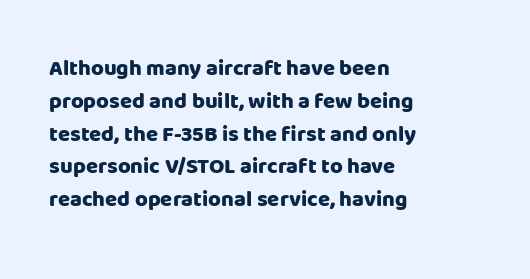
{"italic": "no", "bold": "yes", "underline": "no", "align": "left", "line_spacing": "normal", "line_spacing_ratio": 1.49, "letter_spacing": "normal", "letter_spacing_em": 0.0, "glyph_px": 22}
